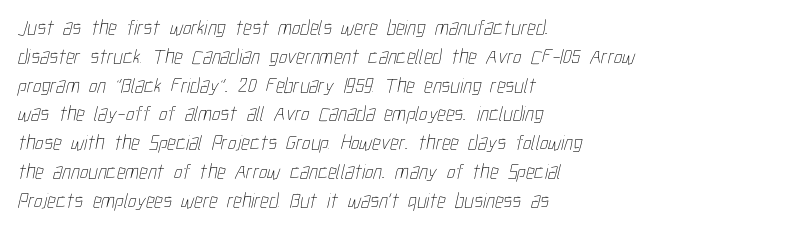
Q: Is the text bold? A: No.
Q: Is the text underlined? A: No.
Q: How is the paragraph aligned? A: Left-aligned.
Q: Is the spacing between letters normal or unusually wide? A: Normal.
Q: Is the spacing between lines tight, normal or loose? A: Normal.
